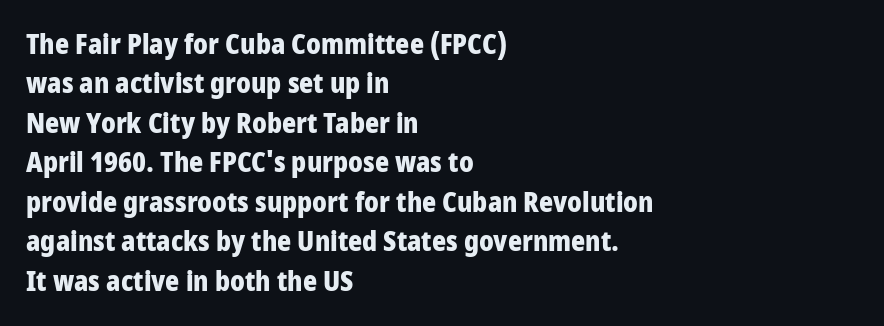
The line texture is even and compact thanks to regular tracking. Notice how the passage keeps a crisp vertical edge on the left only. Rendered with straight, roman letterforms. A bare baseline throughout the passage. One glance says typical: line gaps are just what's usual.
